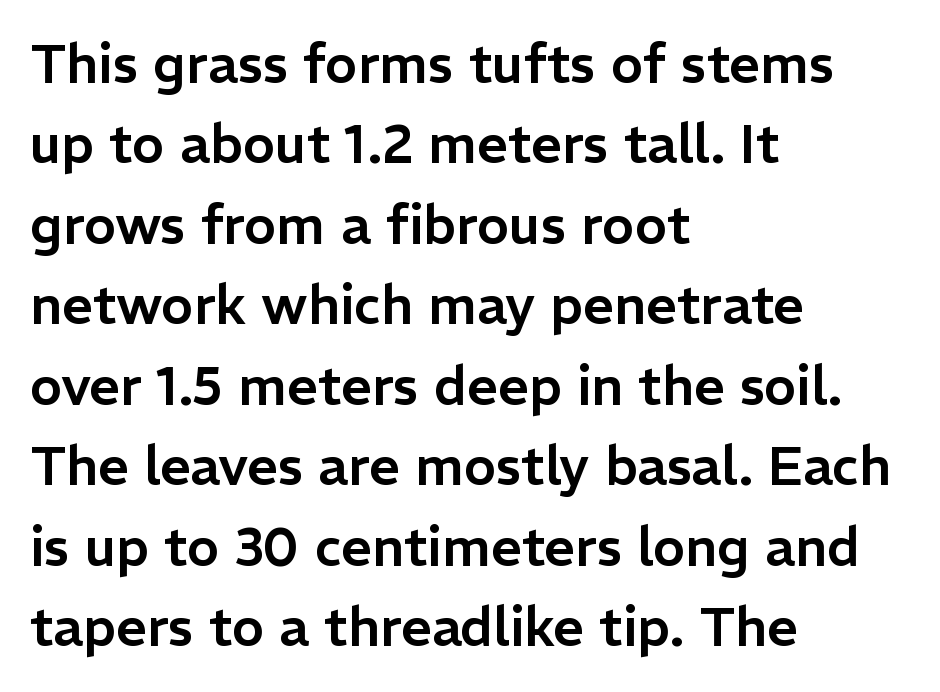
Anything drawn beneath the words? Only blank space. The letters advance in unequal steps, a hallmark of proportional type. This rendering employs a face without finishing strokes, i.e., a sans-serif. This block has exactly the height ordinary leading produces.
